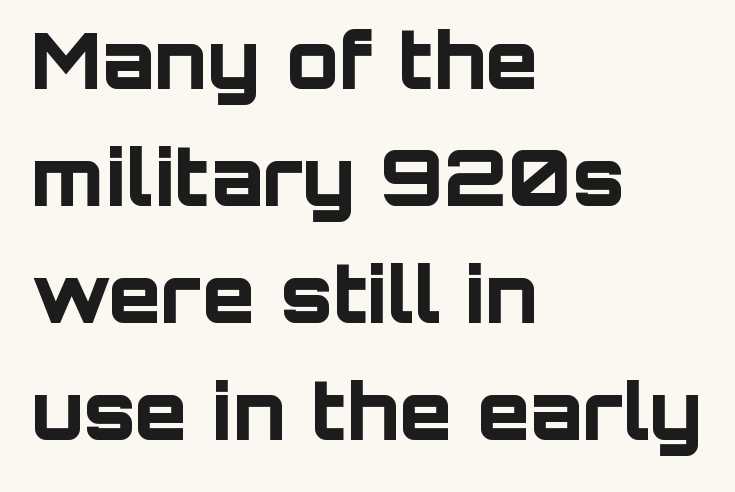
{"serif": "no", "italic": "no", "bold": "yes", "weight": "bold", "width": "normal", "stroke_contrast": "low", "x_height": "large", "monospaced": "no", "underline": "no", "align": "left", "line_spacing": "normal", "line_spacing_ratio": 1.52, "letter_spacing": "normal", "letter_spacing_em": 0.0, "glyph_px": 77}
